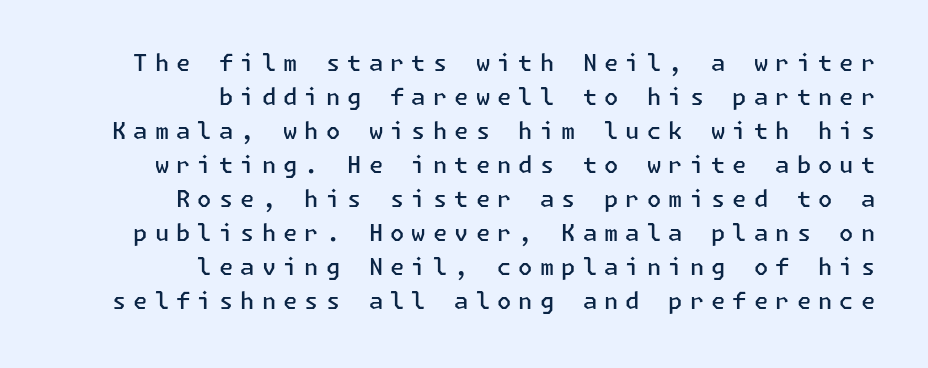
Q: Is the text bold? A: Semi-bold.
Q: Is the text italic (slanted)? A: No, it is upright.
Q: Is the text underlined? A: No.
Q: How is the paragraph aligned? A: Right-aligned.
Q: Is the spacing between letters normal or unusually wide? A: Unusually wide.
Q: Is the spacing between lines tight, normal or loose? A: Normal.
